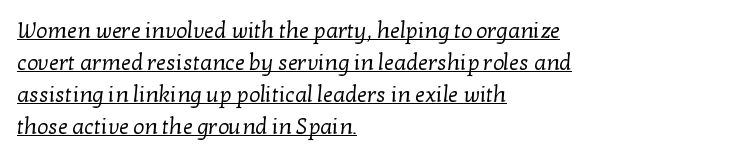
{"bold": "no", "underline": "yes", "align": "left", "line_spacing": "normal", "line_spacing_ratio": 1.46, "letter_spacing": "normal", "letter_spacing_em": 0.0, "glyph_px": 22}
